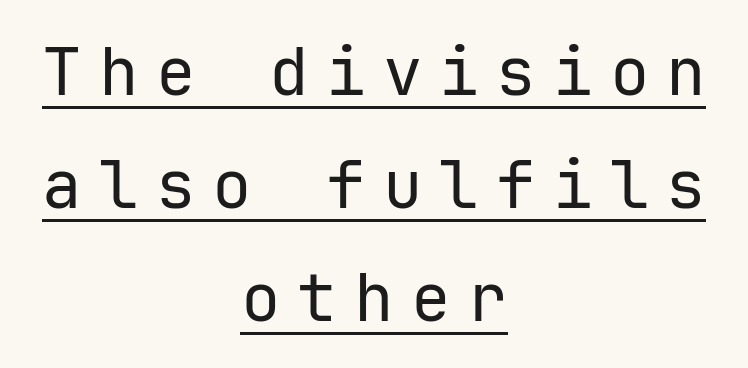
{"serif": "no", "italic": "no", "bold": "no", "weight": "regular", "width": "normal", "stroke_contrast": "low", "x_height": "medium", "monospaced": "yes", "underline": "yes", "align": "center", "line_spacing_ratio": 1.71, "letter_spacing": "wide", "letter_spacing_em": 0.26, "glyph_px": 66}
